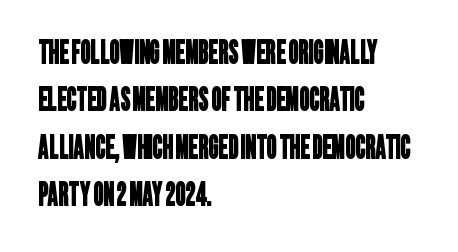
{"serif": "no", "width": "condensed", "stroke_contrast": "low", "x_height": "large", "monospaced": "no", "underline": "no", "align": "left", "line_spacing": "normal", "line_spacing_ratio": 1.48, "letter_spacing": "normal", "letter_spacing_em": 0.0, "glyph_px": 32}
